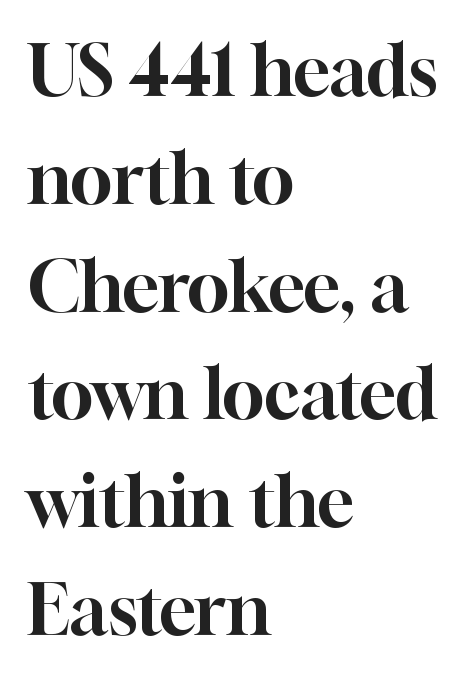
Note the varied advance widths — an 'i' is clearly narrower than an 'm'. A student would call this left alignment; a typographer would say flush left, rag right. The glyphs are unaccompanied by any horizontal stroke below them. Characters follow at the spacing the type designer built in. Quick note: interline space is typical. The letters stand upright; this is a roman face.
